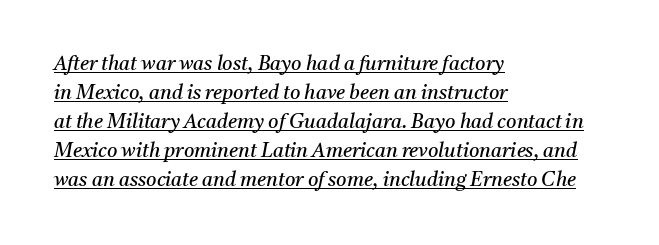
Q: Is the text bold? A: No.
Q: Is the text italic (slanted)? A: Yes, it leans right by about 11 degrees.
Q: Is the text underlined? A: Yes.
Q: How is the paragraph aligned? A: Left-aligned.
Q: Is the spacing between letters normal or unusually wide? A: Normal.
Q: Is the spacing between lines tight, normal or loose? A: Normal.
